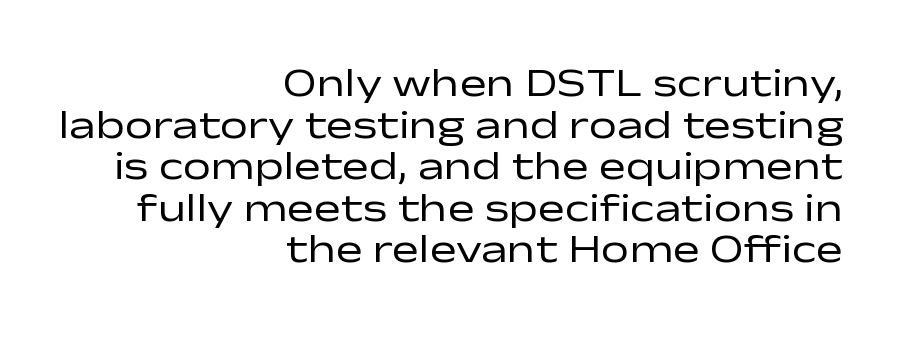
The image shows 40 px regular-weight, wide sans-serif type, upright; set right-aligned, tight line spacing (1.04x), normal letter spacing, not underlined; low stroke contrast and a medium x-height.
